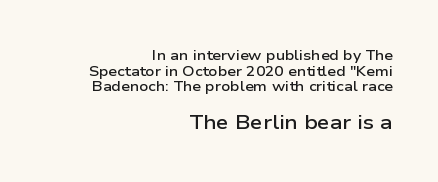
Q: Is the text bold? A: Semi-bold.
Q: Is the text italic (slanted)? A: No, it is upright.
Q: Is the text underlined? A: No.
Q: How is the paragraph aligned? A: Right-aligned.
Q: Is the spacing between letters normal or unusually wide? A: Normal.
Q: Is the spacing between lines tight, normal or loose? A: Tight.
Q: Which block of text is set in a larger size, the first (top) or the second (bottom)? A: The second (bottom) one.
